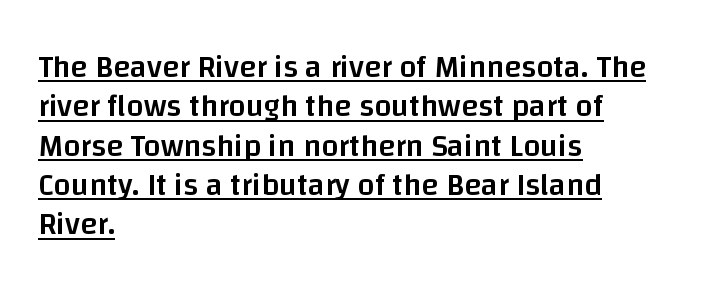
This is the regular roman posture of the typeface. Is there an underline? Yes — a line sits under the letters. Type style note: lacks serifs. Standard letterfit; no display-style spreading of the glyphs. Varying glyph widths throughout — classic text-font behaviour. What weight is shown? A semibold, between regular and bold.
